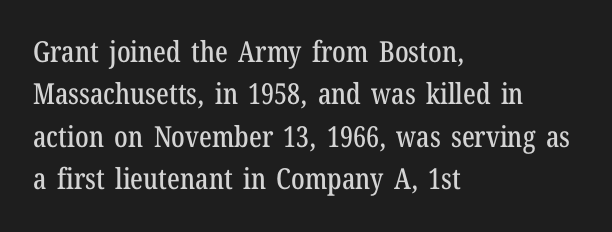
Q: Is the text italic (slanted)? A: No, it is upright.
Q: Is the typeface a serif or a sans-serif typeface? A: Serif.
Q: Is the text underlined? A: No.
Q: How is the paragraph aligned? A: Left-aligned.
Q: Is the spacing between letters normal or unusually wide? A: Normal.
Q: Is the spacing between lines tight, normal or loose? A: Normal.
Q: Width (condensed, normal, or wide)? A: Condensed.
Q: Stroke contrast? A: Low.
Q: x-height? A: Medium.
Q: Monospaced? A: No.
